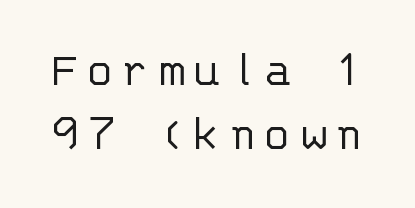
The image shows 53 px light sans-serif type, upright, monospaced; set line spacing 1.21x, not underlined; low stroke contrast and a large x-height.
